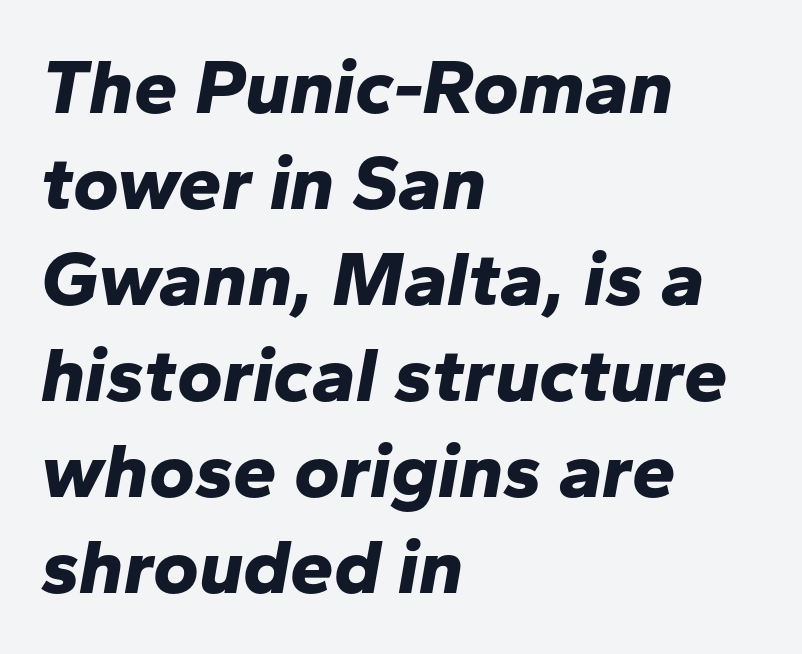
{"italic": "yes", "lean": "right", "slant_degrees": 10, "bold": "yes", "weight": "bold", "width": "normal", "stroke_contrast": "low", "x_height": "medium", "monospaced": "no", "underline": "no", "align": "left", "line_spacing_ratio": 1.23, "letter_spacing": "normal", "letter_spacing_em": 0.0, "glyph_px": 78}
